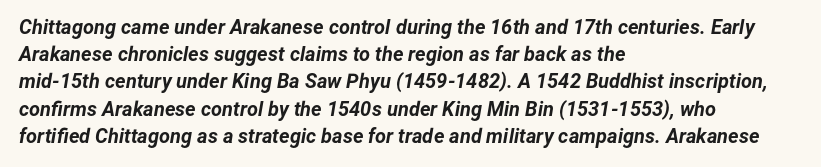
The image shows 20 px bold type, italic (leaning right); set left-aligned, normal line spacing (1.36x), normal letter spacing, not underlined.
